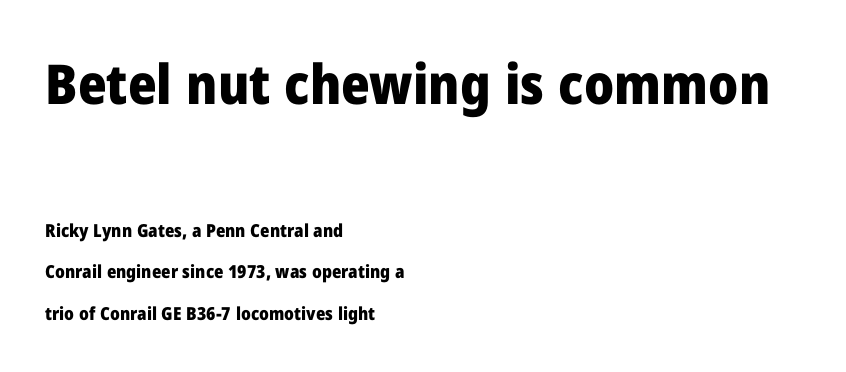
Q: Is the text bold? A: Yes.
Q: Is the text italic (slanted)? A: No, it is upright.
Q: Is the typeface a serif or a sans-serif typeface? A: Sans-serif.
Q: Is the text underlined? A: No.
Q: How is the paragraph aligned? A: Left-aligned.
Q: Is the spacing between letters normal or unusually wide? A: Normal.
Q: Is the spacing between lines tight, normal or loose? A: Loose.
Q: Which block of text is set in a larger size, the first (top) or the second (bottom)? A: The first (top) one.
Q: Width (condensed, normal, or wide)? A: Normal.
Q: Stroke contrast? A: Low.
Q: x-height? A: Medium.
Q: Monospaced? A: No.
